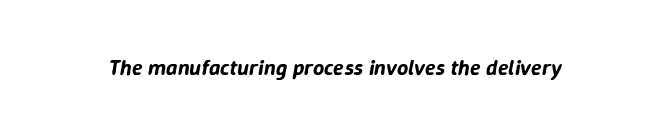
Nothing unusual about the tracking: characters are spaced as the font intends. The whole block is typeset with a tilt. Beneath every word, the page is bare.
